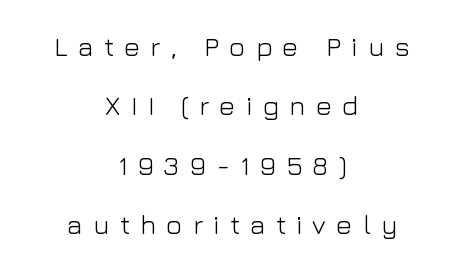
{"italic": "no", "bold": "no", "underline": "no", "align": "center", "line_spacing": "loose", "line_spacing_ratio": 2.2, "letter_spacing": "wide", "letter_spacing_em": 0.38, "glyph_px": 27}
